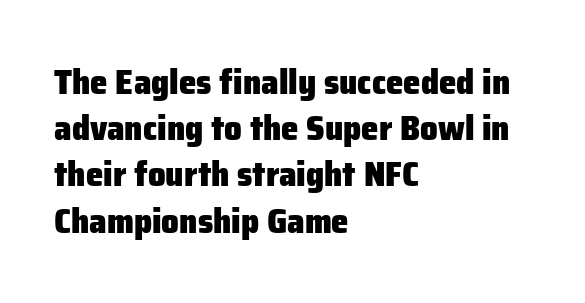
{"serif": "no", "italic": "no", "bold": "yes", "weight": "heavy", "width": "normal", "stroke_contrast": "low", "x_height": "medium", "monospaced": "no", "underline": "no", "align": "left", "line_spacing": "normal", "line_spacing_ratio": 1.32, "letter_spacing": "normal", "letter_spacing_em": 0.0, "glyph_px": 35}
